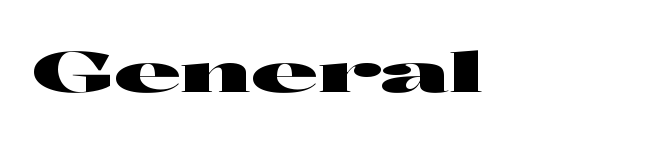
In CSS terms this would be text-align: left. Unmarked baselines from the first word to the last. Do the characters align in a grid? No, the font is proportional. The font family rendered here belongs to the sans-serif group. Posture: vertical.
